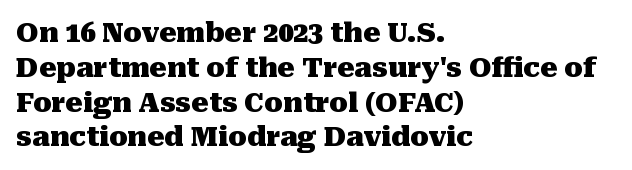
{"italic": "no", "bold": "yes", "underline": "no", "align": "left", "line_spacing": "normal", "line_spacing_ratio": 1.29, "letter_spacing": "normal", "letter_spacing_em": 0.0, "glyph_px": 27}
